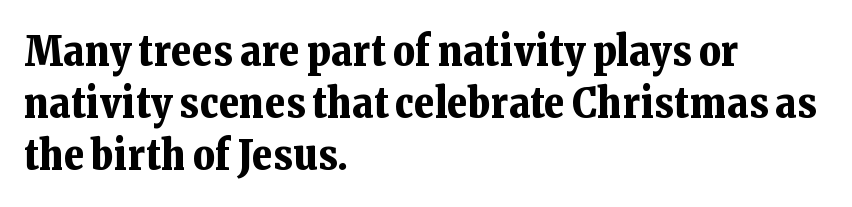
Q: Is the text bold? A: Yes.
Q: Is the text italic (slanted)? A: No, it is upright.
Q: Is the typeface a serif or a sans-serif typeface? A: Serif.
Q: Is the text underlined? A: No.
Q: How is the paragraph aligned? A: Left-aligned.
Q: Is the spacing between letters normal or unusually wide? A: Normal.
Q: Width (condensed, normal, or wide)? A: Normal.
Q: Stroke contrast? A: Low.
Q: x-height? A: Medium.
Q: Monospaced? A: No.
